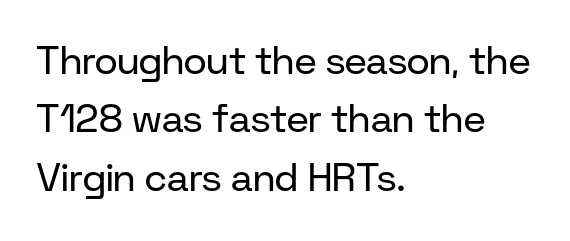
{"serif": "no", "italic": "no", "bold": "no", "weight": "regular", "width": "normal", "stroke_contrast": "low", "x_height": "medium", "monospaced": "no", "underline": "no", "align": "left", "line_spacing": "normal", "line_spacing_ratio": 1.5, "letter_spacing": "normal", "letter_spacing_em": 0.0, "glyph_px": 39}
